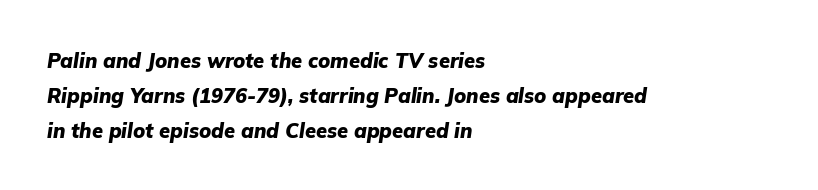
Q: Is the text bold? A: Yes.
Q: Is the text italic (slanted)? A: Yes, it leans right by about 9 degrees.
Q: Is the text underlined? A: No.
Q: How is the paragraph aligned? A: Left-aligned.
Q: Is the spacing between letters normal or unusually wide? A: Normal.
